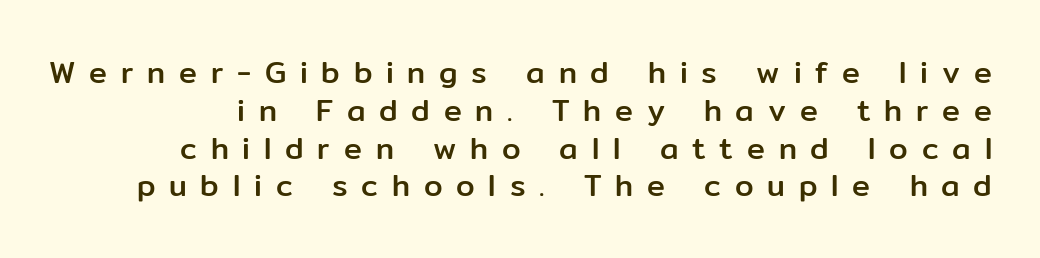
Vertically, the passage feels balanced, rows spaced as you'd expect. Vertical strokes here are truly vertical. Spacing verdict: proportional, widths tailored to each character. Examine the stroke ends and you'll find no serifs. Has an underline been added? It has not. Someone cranked the tracking dial way up on this one.
